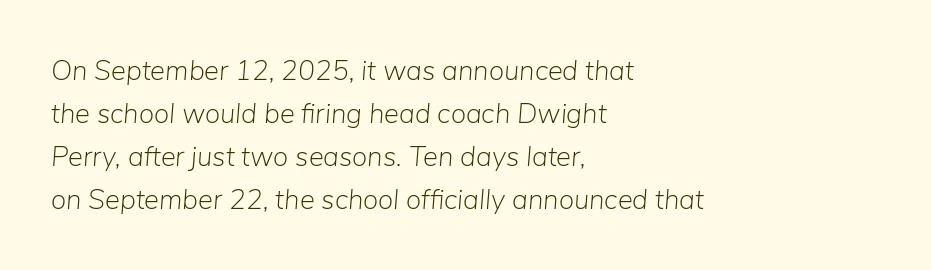
When letters slant like this, we call the style italic. The strokes are not fattened; the text isn't bold. The baseline area is clear. Regarding leading, the lines here are spaced in the standard way. Do the characters align in a grid? No, the font is proportional. The compositor pushed each line to the left boundary.
